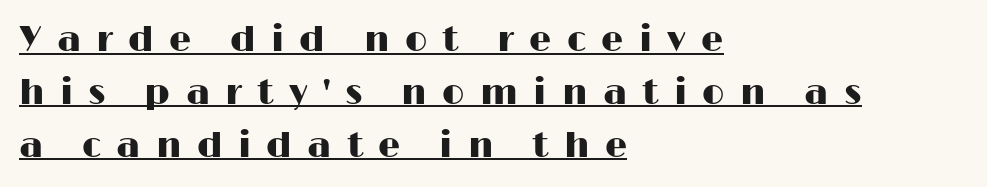
Underline: present. Interline gaps are of average width in this sample. Leftover space on each line is placed entirely after the last word. Varying glyph widths throughout — classic text-font behaviour.
